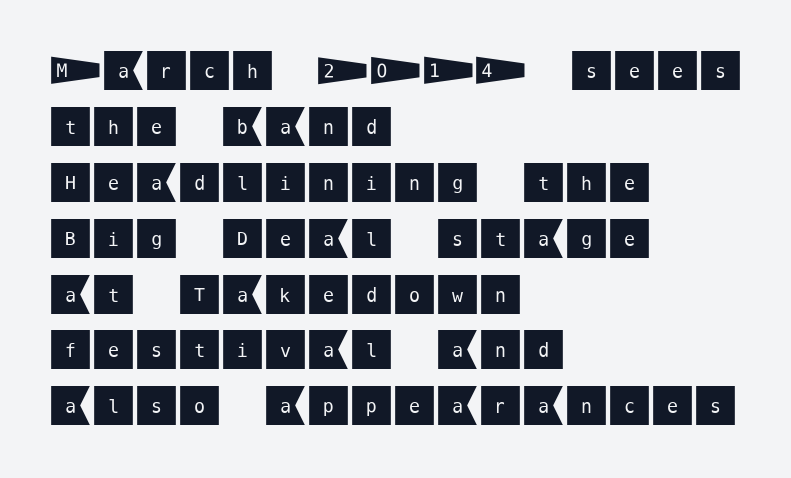
The image shows 44 px sans-serif type, upright; set left-aligned, normal line spacing (1.27x), normal letter spacing, not underlined; medium stroke contrast and a large x-height.
